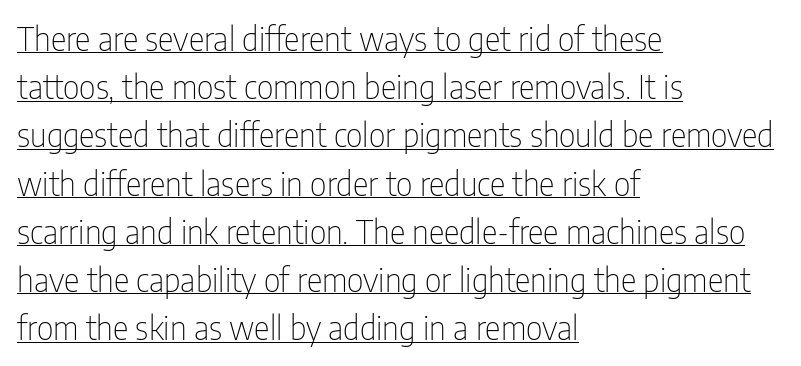
Q: Is the text bold? A: No.
Q: Is the text italic (slanted)? A: No, it is upright.
Q: Is the typeface a serif or a sans-serif typeface? A: Sans-serif.
Q: Is the text underlined? A: Yes.
Q: How is the paragraph aligned? A: Left-aligned.
Q: Is the spacing between letters normal or unusually wide? A: Normal.
Q: Is the spacing between lines tight, normal or loose? A: Normal.
Q: Width (condensed, normal, or wide)? A: Condensed.
Q: Stroke contrast? A: Low.
Q: x-height? A: Medium.
Q: Monospaced? A: No.
